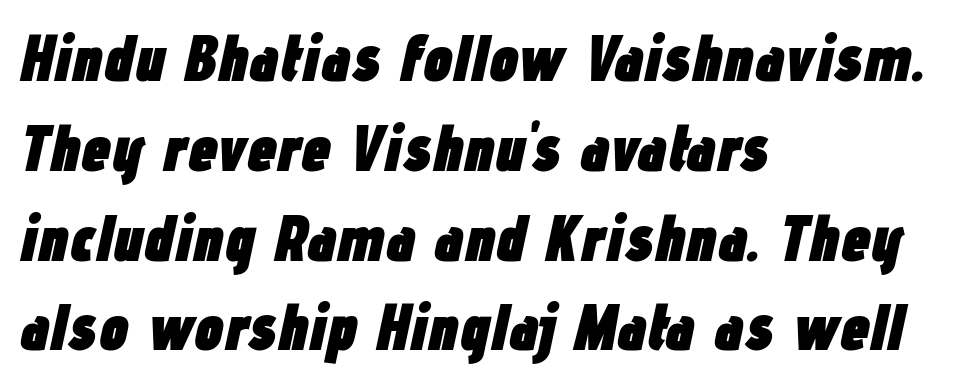
On the weight axis this lands at bold, roughly 700. This rendering leaves character spacing at its baseline value. The rows are spaced the way most documents space them. This sample has the flowing, uneven cadence of proportional lettering. Casual observation: everything's shoved over to the left. Plain, unruled lines of type.
